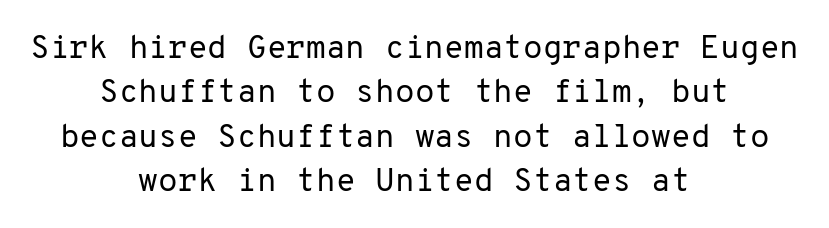
{"serif": "no", "italic": "no", "bold": "no", "weight": "regular", "width": "normal", "stroke_contrast": "low", "x_height": "medium", "monospaced": "yes", "underline": "no", "align": "center", "line_spacing": "normal", "line_spacing_ratio": 1.39, "letter_spacing": "normal", "letter_spacing_em": 0.0, "glyph_px": 32}
